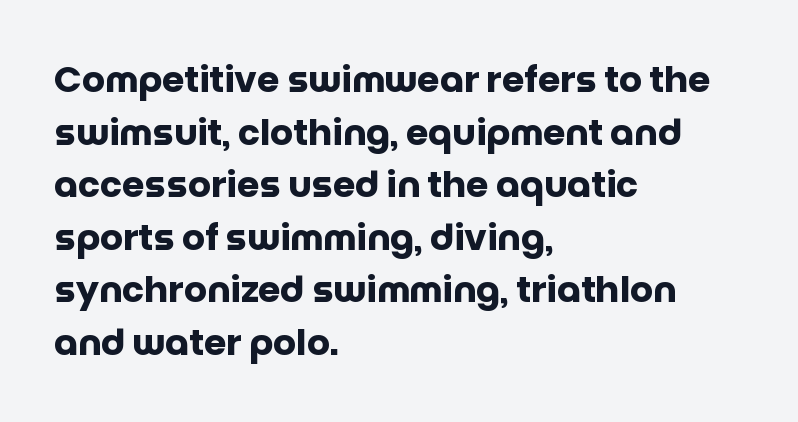
The image shows 36 px heavy sans-serif type, upright; set left-aligned, normal line spacing (1.46x), normal letter spacing, not underlined; low stroke contrast and a large x-height.
